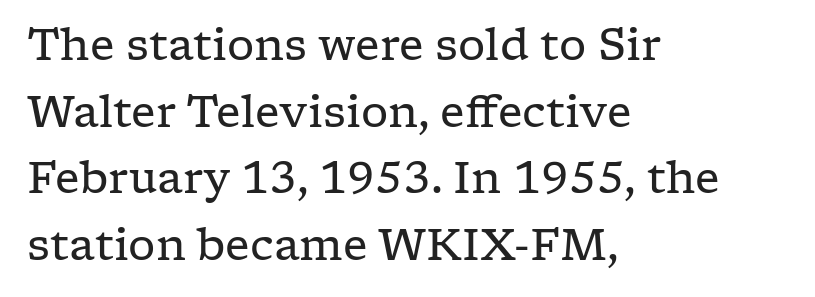
The image shows 43 px regular-weight, wide serif type, upright; set left-aligned, normal line spacing (1.55x), normal letter spacing, not underlined; low stroke contrast and a medium x-height.
